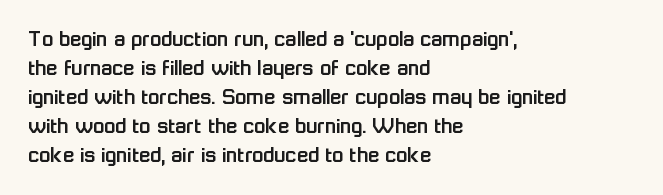
{"italic": "no", "underline": "no", "align": "left", "line_spacing": "normal", "line_spacing_ratio": 1.26, "letter_spacing": "normal", "letter_spacing_em": 0.0, "glyph_px": 23}
